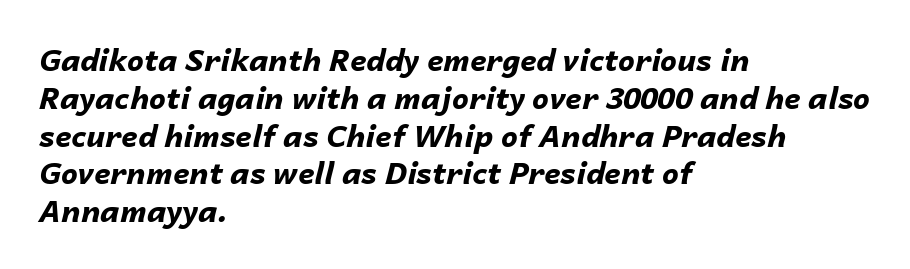
Q: Is the text bold? A: Yes.
Q: Is the text italic (slanted)? A: Yes, it leans right by about 14 degrees.
Q: Is the text underlined? A: No.
Q: How is the paragraph aligned? A: Left-aligned.
Q: Is the spacing between letters normal or unusually wide? A: Normal.
Q: Is the spacing between lines tight, normal or loose? A: Normal.
Q: Width (condensed, normal, or wide)? A: Normal.
Q: Stroke contrast? A: Low.
Q: x-height? A: Medium.
Q: Monospaced? A: No.
